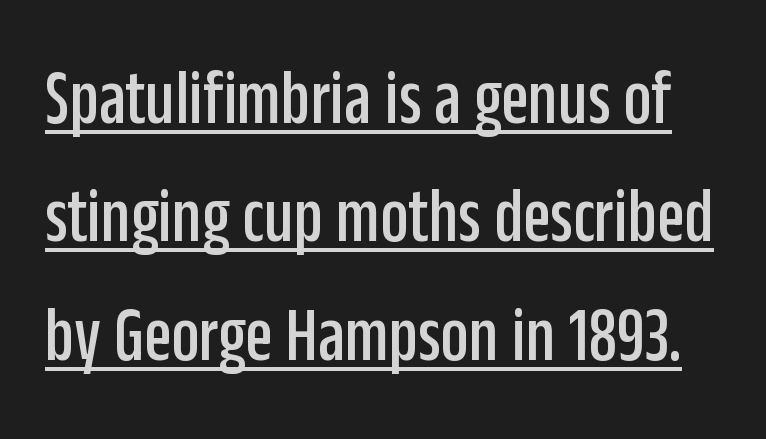
{"serif": "no", "italic": "no", "width": "condensed", "stroke_contrast": "low", "x_height": "large", "monospaced": "no", "underline": "yes", "line_spacing": "normal", "line_spacing_ratio": 1.5, "letter_spacing": "normal", "letter_spacing_em": 0.0, "glyph_px": 79}
